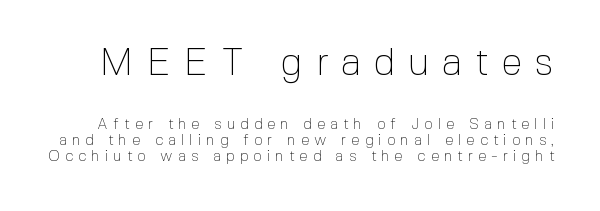
The image shows 38 px thin sans-serif type, upright; set tight line spacing (1.07x), unusually wide letter spacing (+0.34 em), not underlined; the first (top) block is 2.53x larger; a medium x-height.
